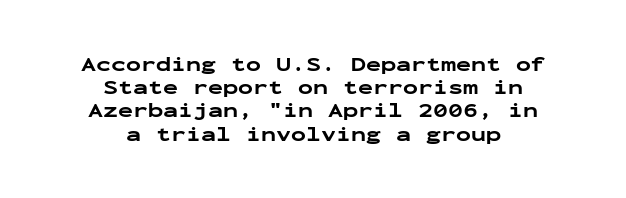
Q: Is the text bold? A: Yes.
Q: Is the text italic (slanted)? A: No, it is upright.
Q: Is the text underlined? A: No.
Q: How is the paragraph aligned? A: Centered.
Q: Is the spacing between letters normal or unusually wide? A: Normal.
